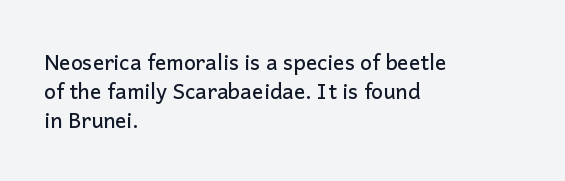
Q: Is the text italic (slanted)? A: No, it is upright.
Q: Is the text underlined? A: No.
Q: How is the paragraph aligned? A: Left-aligned.
Q: Is the spacing between letters normal or unusually wide? A: Normal.
Q: Is the spacing between lines tight, normal or loose? A: Normal.
